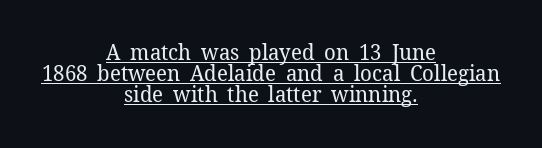
The image shows 22 px text type, upright; set centered, tight line spacing (0.96x), normal letter spacing, underlined.
